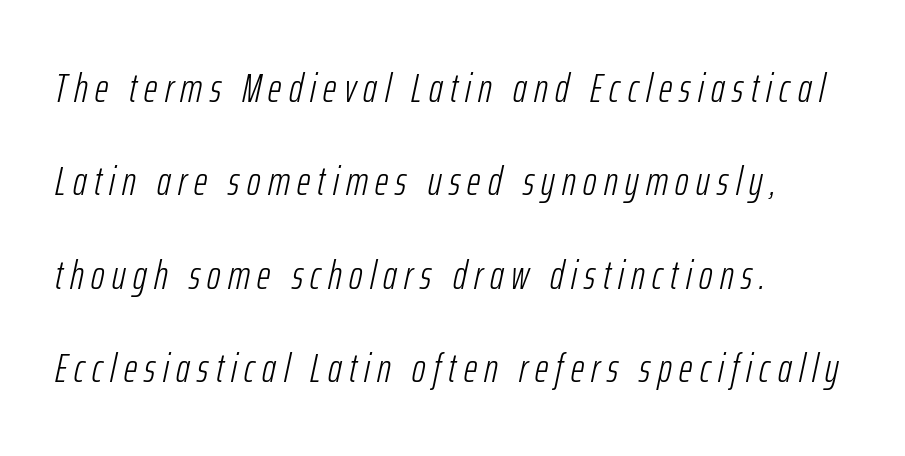
Compared with ordinary roman type, these characters are visibly tilted. Left-aligned paragraph, ragged on the right. Each stroke keeps to a modest, everyday thickness or less. The strip under each line holds only bare page. Widely set lines give the paragraph a tall, airy silhouette.
